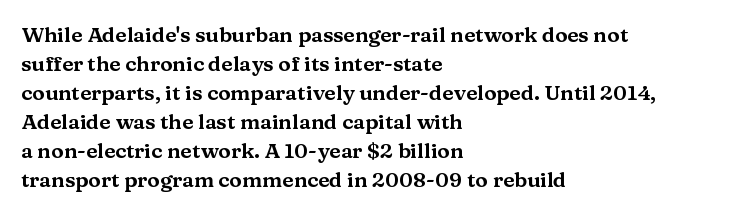
Q: Is the text italic (slanted)? A: No, it is upright.
Q: Is the text underlined? A: No.
Q: How is the paragraph aligned? A: Left-aligned.
Q: Is the spacing between letters normal or unusually wide? A: Normal.
Q: Is the spacing between lines tight, normal or loose? A: Normal.
